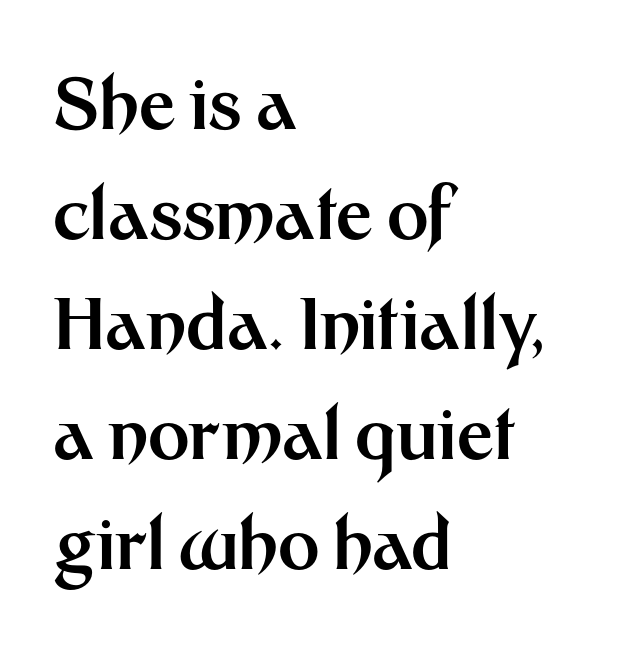
{"serif": "no", "italic": "no", "bold": "yes", "weight": "bold", "width": "normal", "stroke_contrast": "medium", "x_height": "medium", "monospaced": "no", "underline": "no", "align": "left", "line_spacing": "normal", "line_spacing_ratio": 1.55, "letter_spacing": "normal", "letter_spacing_em": 0.0, "glyph_px": 71}
